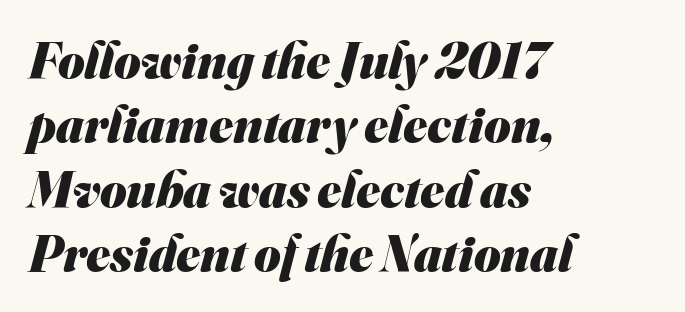
Normally led — the rows are evenly, conventionally spaced. Emphasis by weight is at full strength: bold. Are there feet on the stems? There aren't — it's a sans. Think of a printed novel: that variable character pitch is what you see here. Typeset ragged right — the left edge is the straight one.
